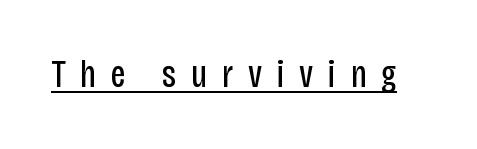
The image shows 38 px regular-weight, condensed sans-serif type, upright; set unusually wide letter spacing (+0.39 em), underlined; low stroke contrast and a large x-height.
